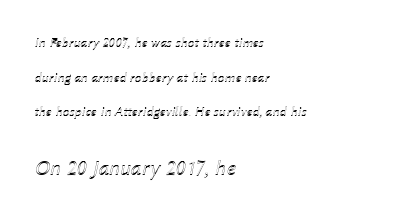
{"italic": "yes", "lean": "right", "slant_degrees": 12, "underline": "no", "align": "left", "line_spacing": "loose", "line_spacing_ratio": 2.47, "letter_spacing": "normal", "letter_spacing_em": 0.0, "larger_block": "second", "size_ratio": 1.57, "glyph_px": 22}
